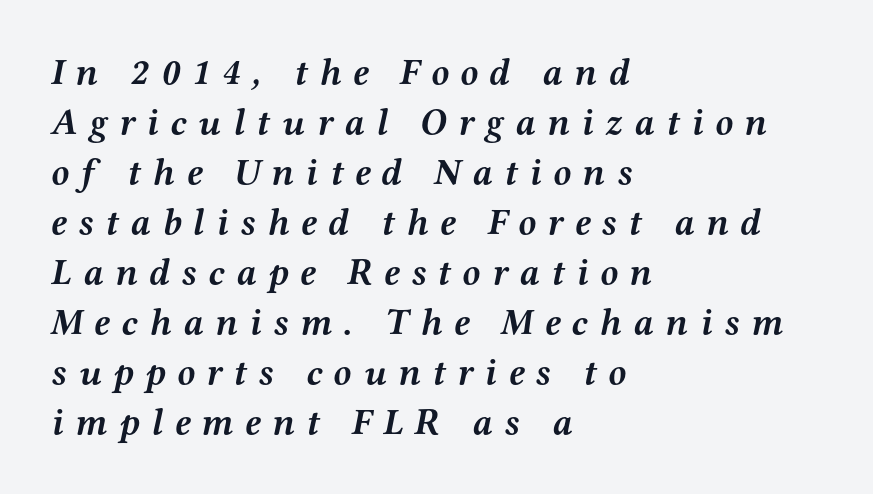
Q: Is the text bold? A: Yes.
Q: Is the text italic (slanted)? A: Yes, it leans right by about 12 degrees.
Q: Is the typeface a serif or a sans-serif typeface? A: Serif.
Q: Is the text underlined? A: No.
Q: How is the paragraph aligned? A: Left-aligned.
Q: Is the spacing between letters normal or unusually wide? A: Unusually wide.
Q: Is the spacing between lines tight, normal or loose? A: Normal.
Q: Width (condensed, normal, or wide)? A: Wide.
Q: Stroke contrast? A: Medium.
Q: x-height? A: Medium.
Q: Monospaced? A: No.
